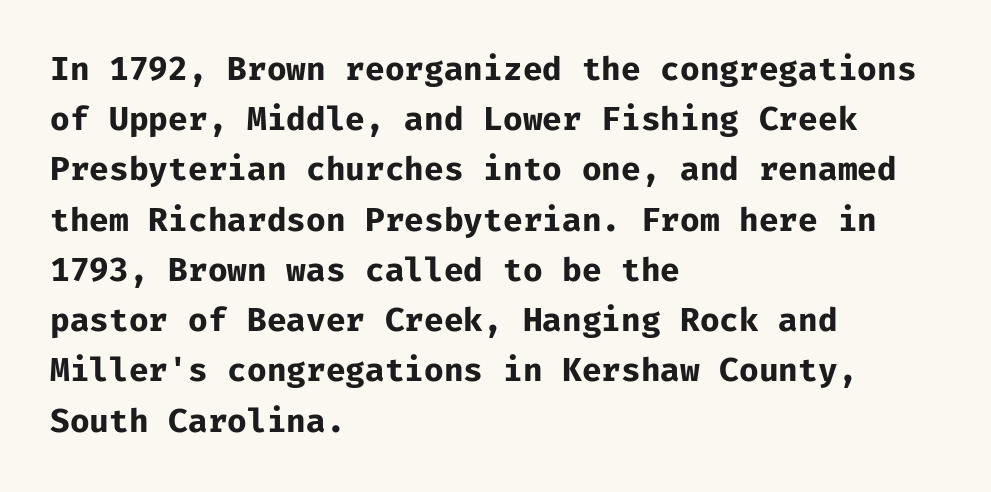
{"serif": "no", "italic": "no", "bold": "yes", "weight": "bold", "width": "normal", "stroke_contrast": "low", "x_height": "medium", "monospaced": "yes", "underline": "no", "align": "left", "line_spacing": "normal", "line_spacing_ratio": 1.57, "letter_spacing": "normal", "letter_spacing_em": 0.0, "glyph_px": 32}
